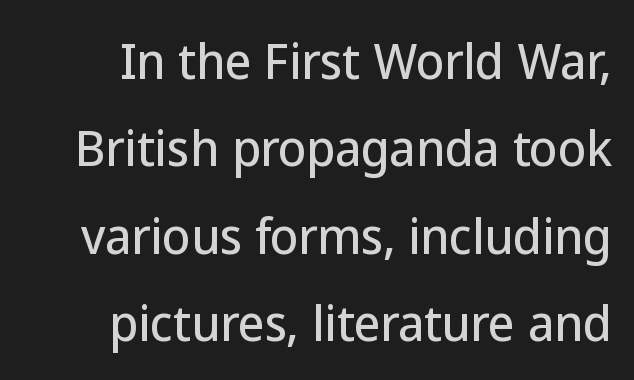
The image shows 46 px sans-serif type, upright; set loose line spacing (1.9x), normal letter spacing, not underlined; low stroke contrast and a medium x-height.
